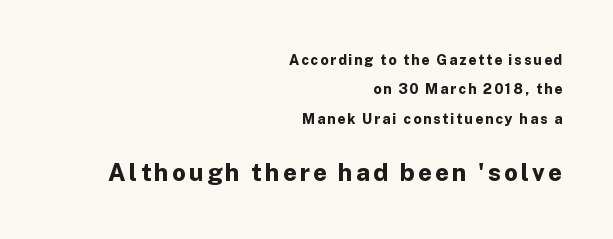
{"italic": "no", "bold": "yes", "underline": "no", "align": "right", "line_spacing": "loose", "line_spacing_ratio": 2.1, "larger_block": "second", "size_ratio": 1.71, "glyph_px": 24}
